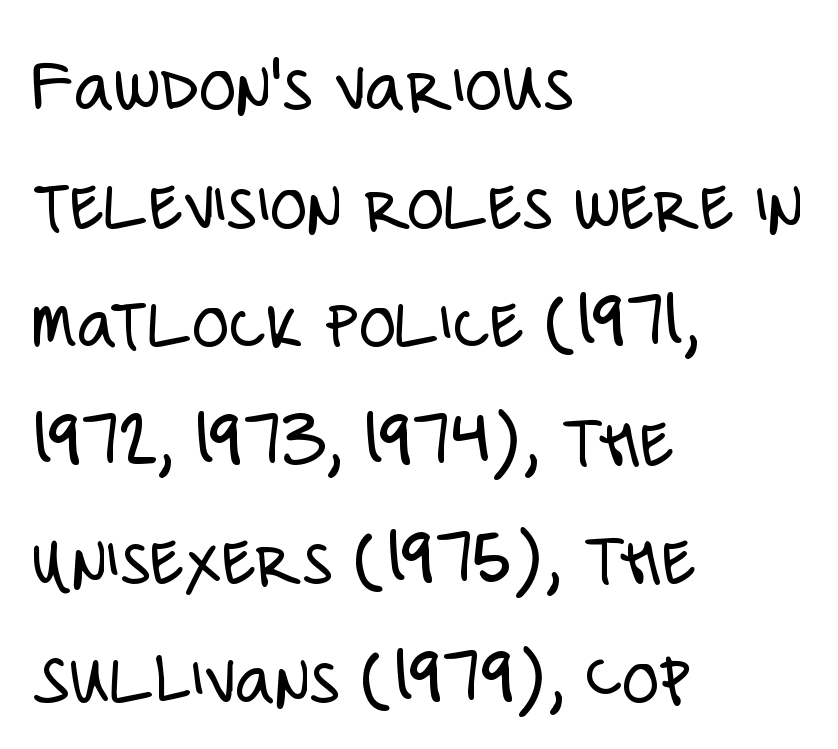
{"serif": "no", "italic": "no", "bold": "no", "weight": "light", "width": "condensed", "stroke_contrast": "low", "x_height": "large", "monospaced": "no", "underline": "no", "align": "left", "line_spacing": "normal", "line_spacing_ratio": 1.56, "letter_spacing": "normal", "letter_spacing_em": 0.0, "glyph_px": 76}
